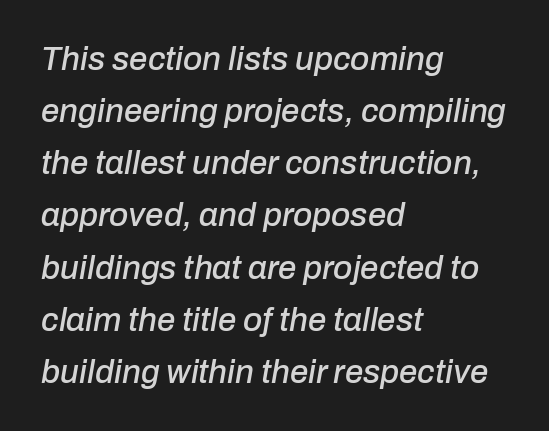
The image shows 33 px text type, italic (leaning right); set left-aligned, normal line spacing (1.58x), normal letter spacing, not underlined; low stroke contrast and a medium x-height.
